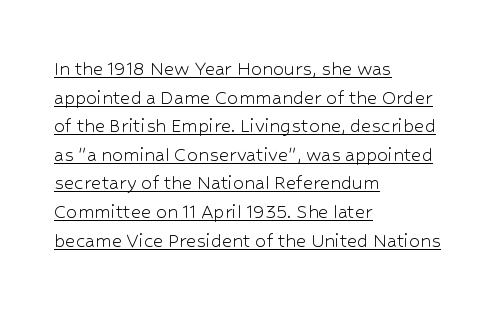
Students, observe the line beneath the letters — that is underlining. Line starts are locked; line ends wander. The vertical gap from one line to the next is medium. The lettering holds an erect, upright posture throughout. The passage shown has conventional tracking throughout. The letters look calm and open, with moderate or lighter stems.
